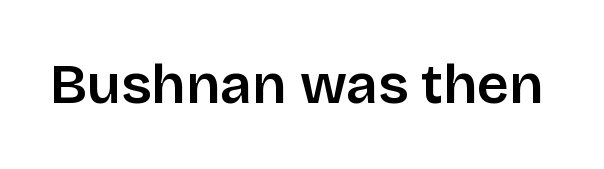
The image shows 56 px sans-serif type, upright; set normal letter spacing, not underlined; low stroke contrast and a large x-height.
